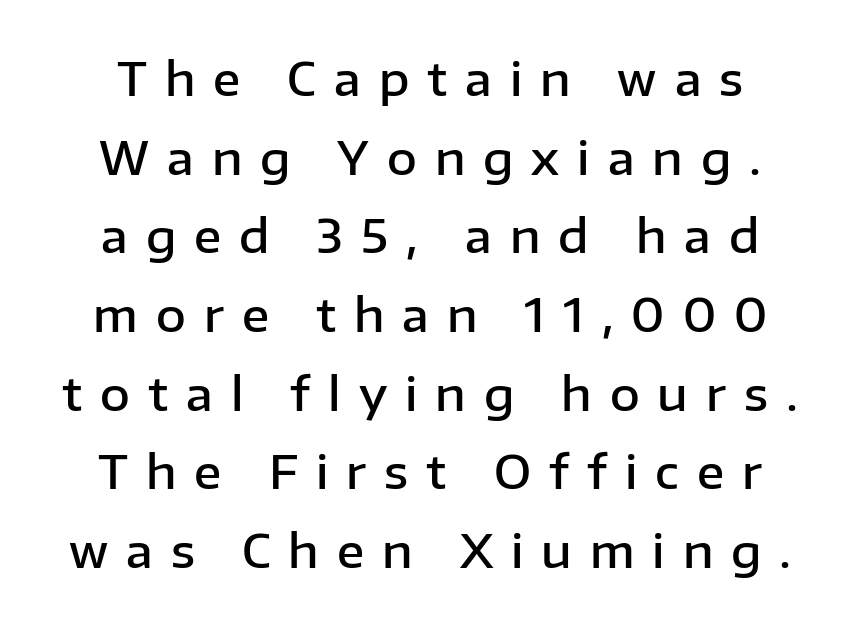
{"serif": "no", "italic": "no", "bold": "semi", "weight": "semibold", "width": "normal", "stroke_contrast": "low", "x_height": "medium", "monospaced": "no", "underline": "no", "line_spacing_ratio": 1.71, "letter_spacing": "wide", "letter_spacing_em": 0.39, "glyph_px": 46}
